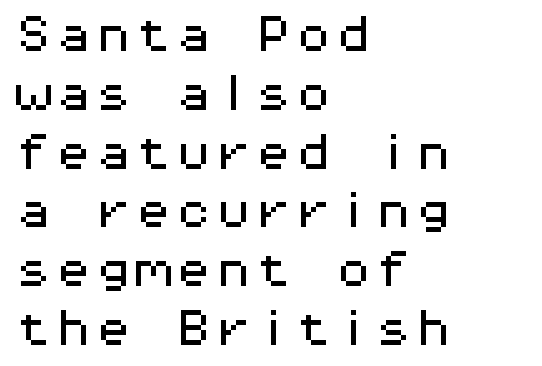
The image shows 40 px wide sans-serif type, upright, monospaced; set left-aligned, normal line spacing (1.47x), normal letter spacing, not underlined; medium stroke contrast and a medium x-height.
